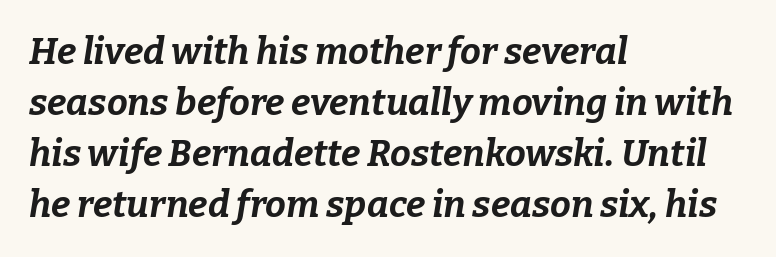
The image shows 37 px bold type, italic (leaning right); set left-aligned, normal line spacing (1.38x), normal letter spacing, not underlined; low stroke contrast and a medium x-height.
